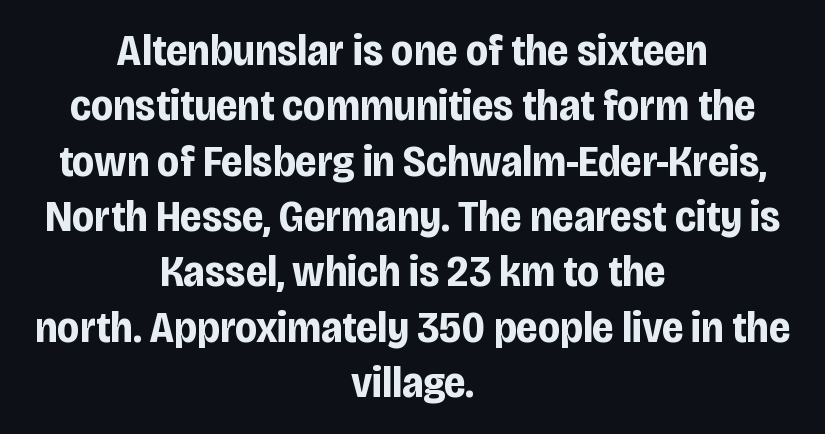
Q: Is the text bold? A: Yes.
Q: Is the text italic (slanted)? A: No, it is upright.
Q: Is the typeface a serif or a sans-serif typeface? A: Sans-serif.
Q: Is the text underlined? A: No.
Q: How is the paragraph aligned? A: Centered.
Q: Is the spacing between letters normal or unusually wide? A: Normal.
Q: Width (condensed, normal, or wide)? A: Condensed.
Q: Stroke contrast? A: Low.
Q: x-height? A: Large.
Q: Monospaced? A: No.
